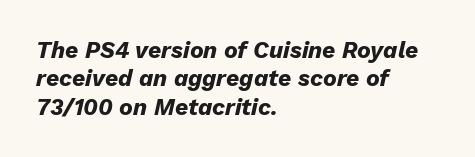
The image shows 23 px bold type, italic (leaning right); set left-aligned, line spacing 1.23x, normal letter spacing, not underlined.
